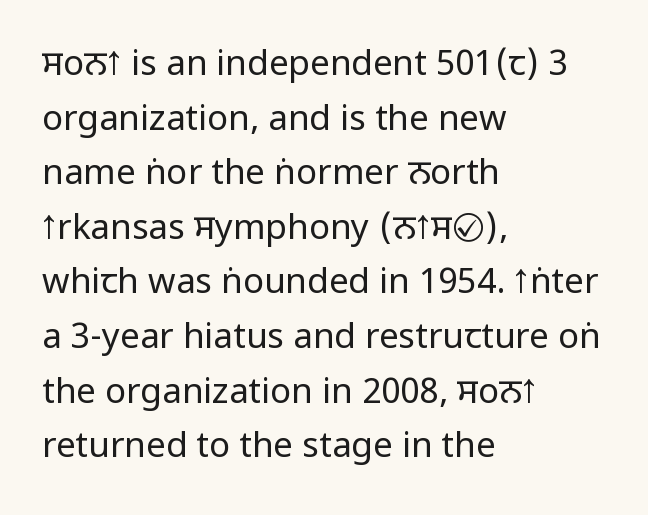
{"serif": "no", "italic": "no", "bold": "no", "weight": "regular", "width": "condensed", "stroke_contrast": "low", "underline": "no", "align": "left", "line_spacing": "normal", "line_spacing_ratio": 1.56, "letter_spacing": "normal", "letter_spacing_em": 0.0, "glyph_px": 35}
